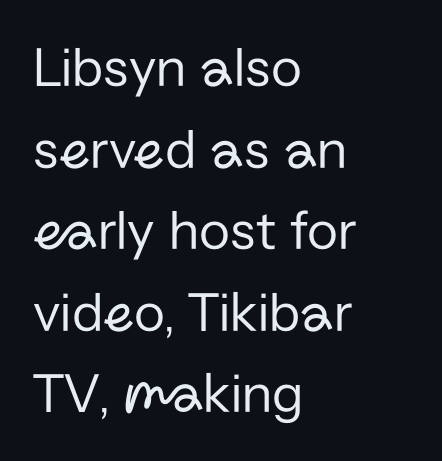
Q: Is the text bold? A: No.
Q: Is the text italic (slanted)? A: No, it is upright.
Q: Is the typeface a serif or a sans-serif typeface? A: Sans-serif.
Q: Is the text underlined? A: No.
Q: How is the paragraph aligned? A: Left-aligned.
Q: Is the spacing between letters normal or unusually wide? A: Normal.
Q: Is the spacing between lines tight, normal or loose? A: Normal.
Q: Width (condensed, normal, or wide)? A: Normal.
Q: Stroke contrast? A: Low.
Q: x-height? A: Medium.
Q: Monospaced? A: No.
